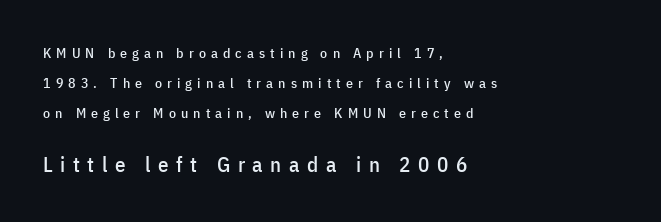
Nobody drew a line under any word here. Compared with a centered layout, this one pins lines to the left instead. Scale increases going downward across the two blocks. There is plenty of visible air inserted between adjacent glyphs. Is there much room between lines? Yes — plenty of vertical air separates them. The specimen reads as upright at a glance.
